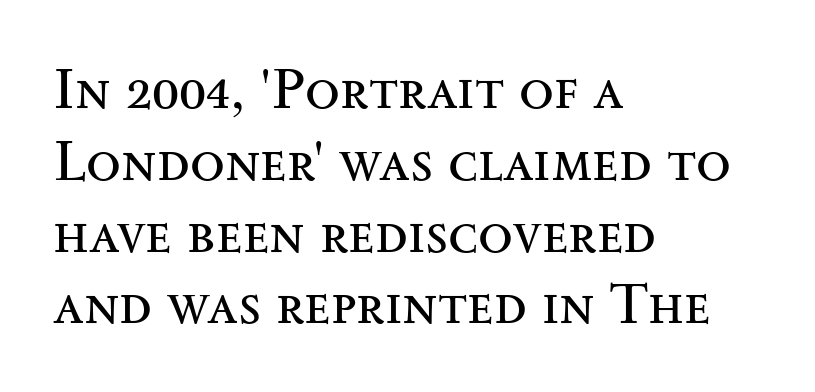
{"serif": "yes", "italic": "no", "bold": "no", "weight": "regular", "width": "wide", "stroke_contrast": "medium", "x_height": "small", "monospaced": "no", "underline": "no", "align": "left", "line_spacing": "normal", "line_spacing_ratio": 1.26, "letter_spacing": "normal", "letter_spacing_em": 0.0, "glyph_px": 57}
